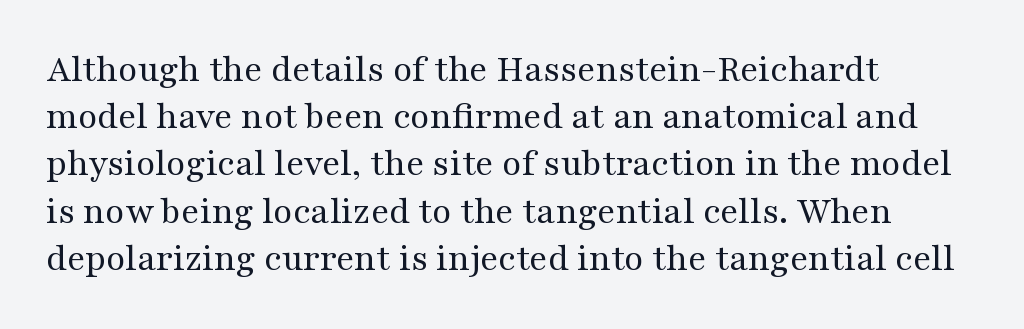
Q: Is the text bold? A: No.
Q: Is the text italic (slanted)? A: No, it is upright.
Q: Is the typeface a serif or a sans-serif typeface? A: Serif.
Q: Is the text underlined? A: No.
Q: How is the paragraph aligned? A: Left-aligned.
Q: Is the spacing between letters normal or unusually wide? A: Normal.
Q: Width (condensed, normal, or wide)? A: Wide.
Q: Stroke contrast? A: Medium.
Q: x-height? A: Medium.
Q: Monospaced? A: No.
